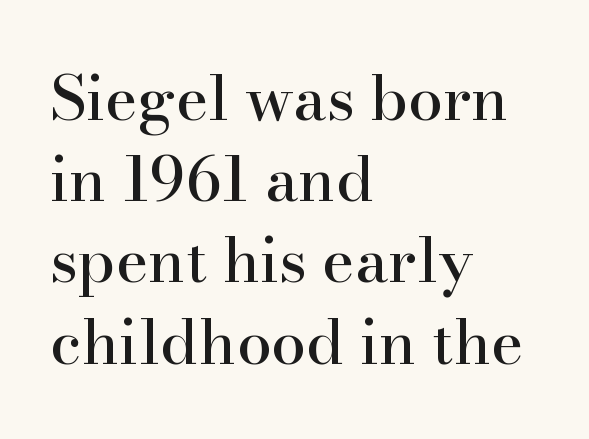
Quick note: underline off. Compared with typical paragraphs, the rows here are spaced about the same. Examine the stroke ends and you'll spot serifs. Each line starts at the same left margin while the right side varies. How are the letters spaced? Ordinarily, with no added tracking. A typesetter would call this proportional, since set widths differ per character.
